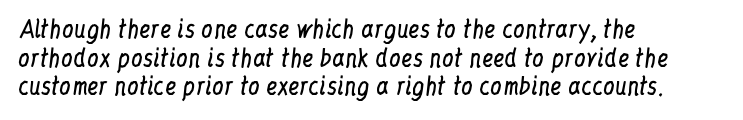
Beneath every word, the page is bare. On a weight scale, this lands at 450 or below. Look at the tracking — it's just the regular setting, nothing added. The typesetter chose a ragged-right arrangement here.
